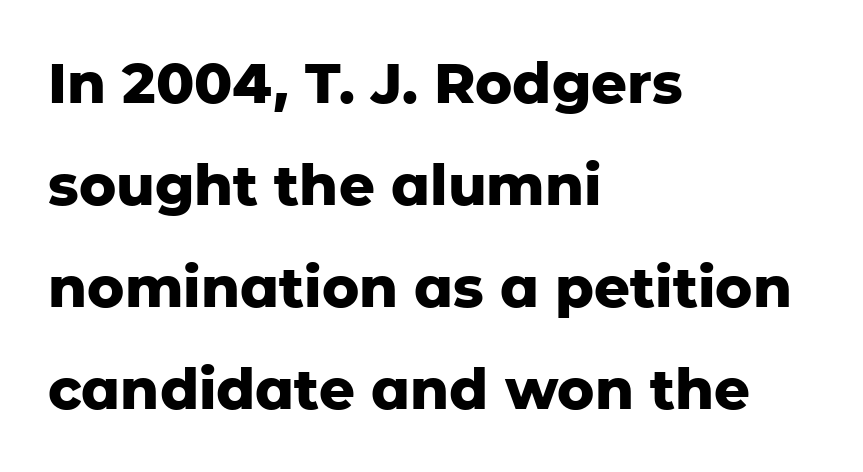
{"serif": "no", "italic": "no", "bold": "yes", "weight": "heavy", "width": "normal", "stroke_contrast": "low", "x_height": "medium", "monospaced": "no", "underline": "no", "align": "left", "line_spacing_ratio": 1.82, "letter_spacing": "normal", "letter_spacing_em": 0.0, "glyph_px": 56}
